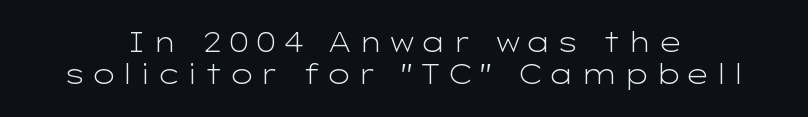
{"italic": "no", "bold": "no", "underline": "no", "align": "center", "line_spacing_ratio": 1.19, "glyph_px": 27}
